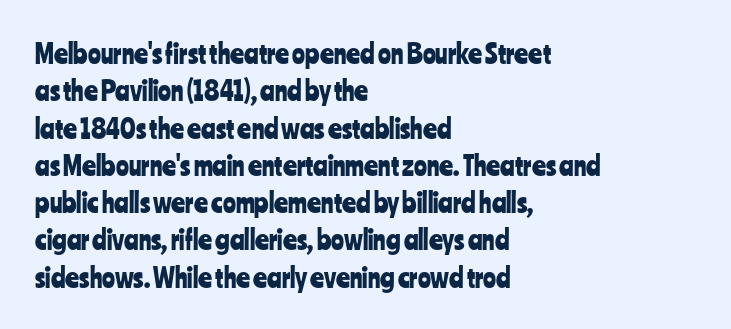
Q: Is the text italic (slanted)? A: No, it is upright.
Q: Is the text underlined? A: No.
Q: How is the paragraph aligned? A: Left-aligned.
Q: Is the spacing between letters normal or unusually wide? A: Normal.
Q: Is the spacing between lines tight, normal or loose? A: Normal.
